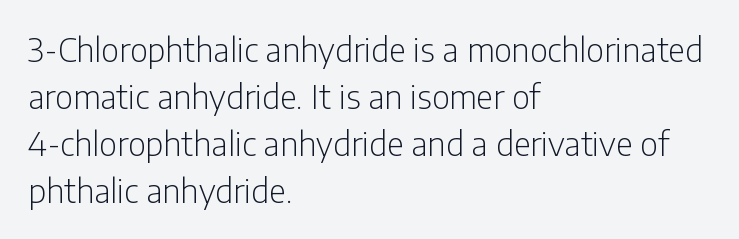
The image shows 33 px light, condensed sans-serif type, upright; set left-aligned, normal line spacing (1.42x), normal letter spacing, not underlined; low stroke contrast and a medium x-height.
